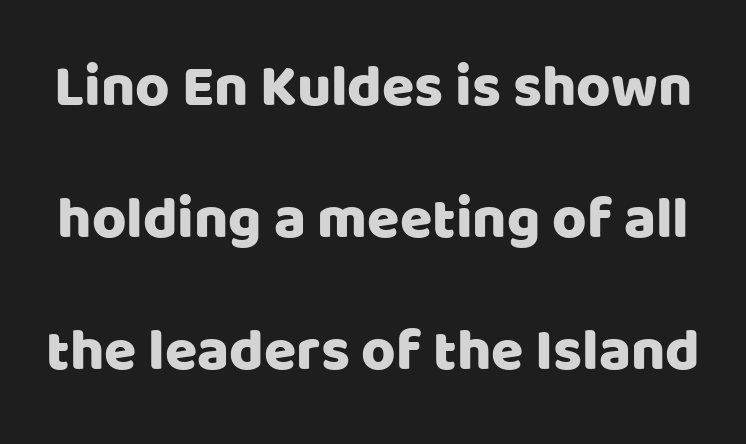
Q: Is the text italic (slanted)? A: No, it is upright.
Q: Is the typeface a serif or a sans-serif typeface? A: Sans-serif.
Q: Is the text underlined? A: No.
Q: Is the spacing between letters normal or unusually wide? A: Normal.
Q: Is the spacing between lines tight, normal or loose? A: Loose.
Q: Width (condensed, normal, or wide)? A: Normal.
Q: Stroke contrast? A: Low.
Q: x-height? A: Large.
Q: Monospaced? A: No.
